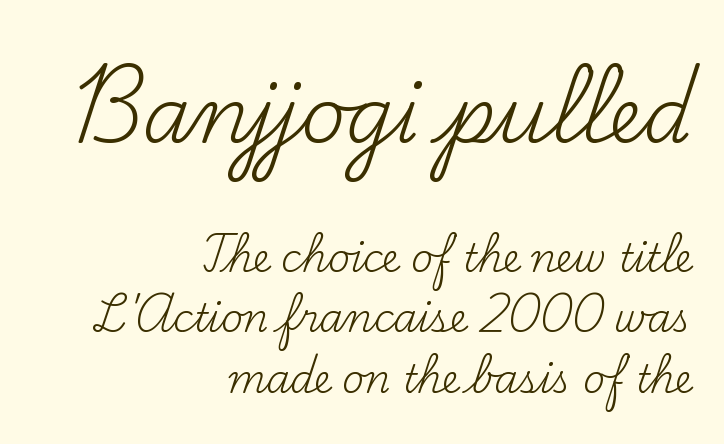
The image shows 77 px regular-weight serif type; set right-aligned, normal line spacing (1.59x), normal letter spacing, not underlined; the first (top) block is 2.03x larger; medium stroke contrast and a small x-height.
